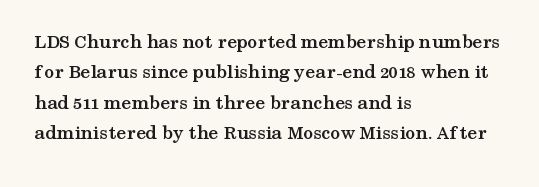
Heavy, bold letterforms. The rendering anchors every line to the left-hand side. The line-height multiplier appears to be the usual default. Style check: upright. There is no visible air inserted between adjacent glyphs. Descenders hang freely into open space.
